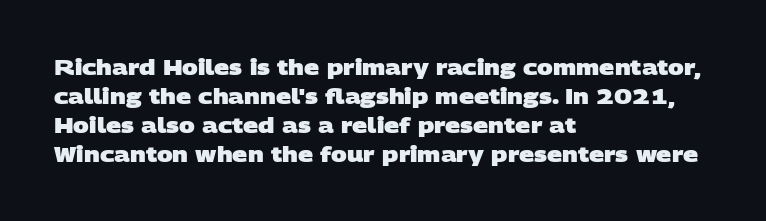
A clean baseline with only descenders dipping below it. The sample has been set heavy, in full bold. Evenly set lines give the paragraph a standard silhouette. This rendering leaves character spacing at its baseline value. Notice how the passage keeps a crisp vertical edge on the left only.
